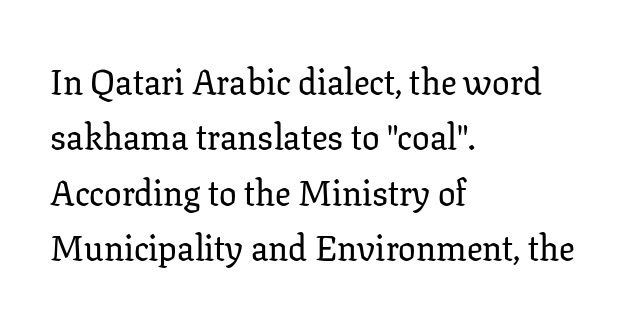
Q: Is the text italic (slanted)? A: No, it is upright.
Q: Is the typeface a serif or a sans-serif typeface? A: Serif.
Q: Is the text underlined? A: No.
Q: How is the paragraph aligned? A: Left-aligned.
Q: Is the spacing between letters normal or unusually wide? A: Normal.
Q: Is the spacing between lines tight, normal or loose? A: Normal.
Q: Width (condensed, normal, or wide)? A: Normal.
Q: Stroke contrast? A: Low.
Q: x-height? A: Medium.
Q: Monospaced? A: No.
